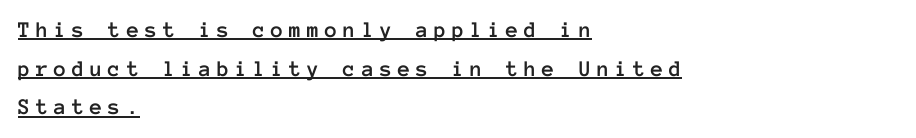
The image shows 23 px text type, upright; set left-aligned, normal line spacing (1.68x), unusually wide letter spacing (+0.24 em), underlined.
